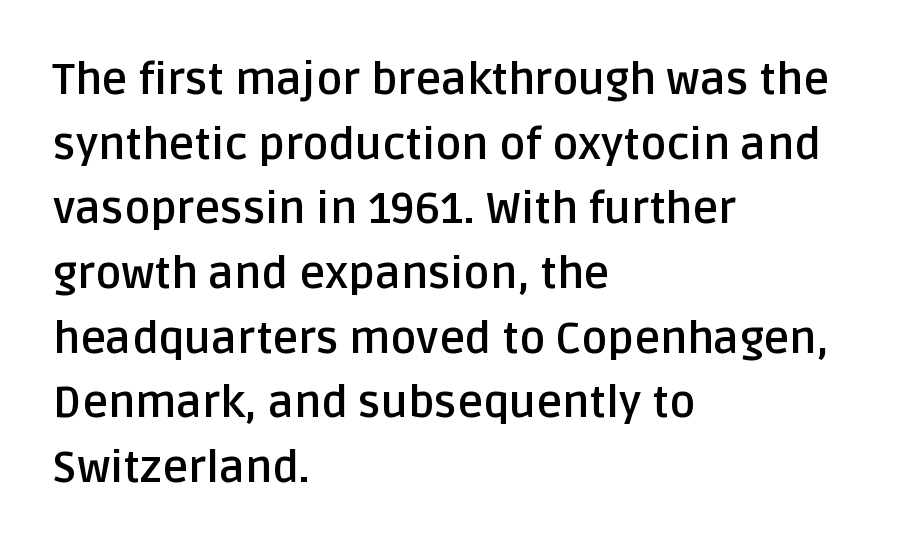
{"serif": "no", "italic": "no", "bold": "yes", "weight": "semibold", "width": "normal", "stroke_contrast": "low", "x_height": "large", "monospaced": "no", "underline": "no", "align": "left", "line_spacing": "normal", "line_spacing_ratio": 1.47, "letter_spacing": "normal", "letter_spacing_em": 0.0, "glyph_px": 44}
